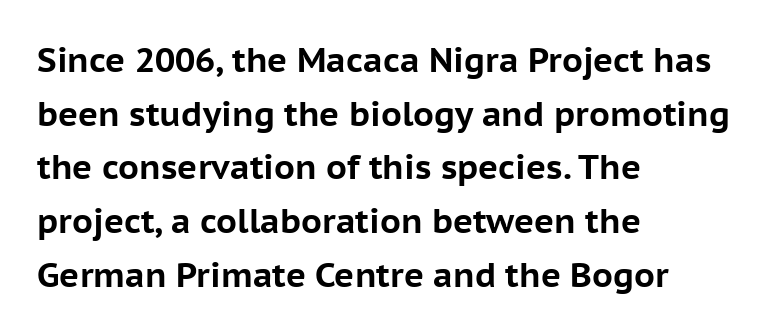
{"serif": "no", "italic": "no", "bold": "yes", "weight": "bold", "width": "normal", "stroke_contrast": "low", "x_height": "medium", "monospaced": "no", "underline": "no", "align": "left", "line_spacing": "normal", "line_spacing_ratio": 1.58, "letter_spacing": "normal", "letter_spacing_em": 0.0, "glyph_px": 34}
